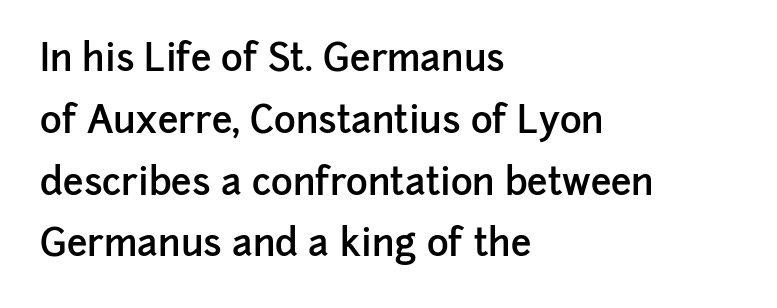
The image shows 37 px semibold sans-serif type, upright; set left-aligned, normal line spacing (1.67x), normal letter spacing, not underlined; low stroke contrast and a medium x-height.
